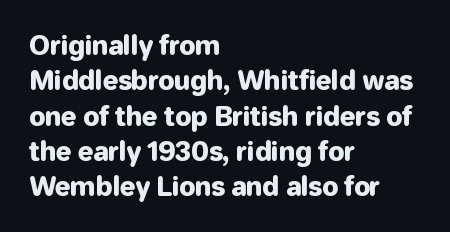
The image shows 26 px text type, upright; set left-aligned, normal line spacing (1.36x), normal letter spacing, not underlined.
